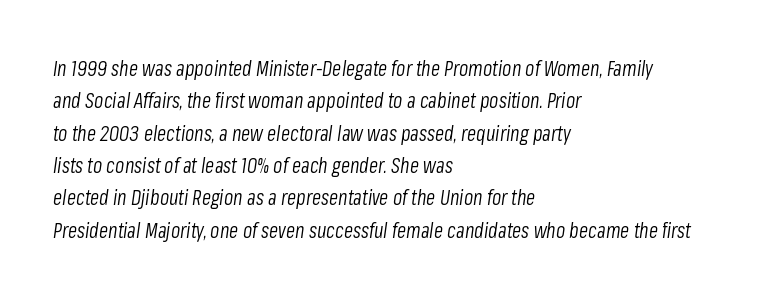
{"italic": "yes", "lean": "right", "slant_degrees": 8, "bold": "no", "underline": "no", "align": "left", "line_spacing": "normal", "line_spacing_ratio": 1.54, "letter_spacing": "normal", "letter_spacing_em": 0.0, "glyph_px": 21}
